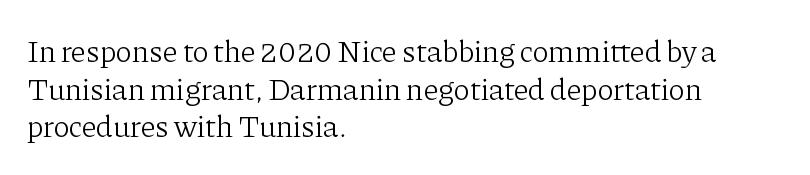
Q: Is the text bold? A: No.
Q: Is the text italic (slanted)? A: No, it is upright.
Q: Is the typeface a serif or a sans-serif typeface? A: Serif.
Q: Is the text underlined? A: No.
Q: How is the paragraph aligned? A: Left-aligned.
Q: Is the spacing between letters normal or unusually wide? A: Normal.
Q: Width (condensed, normal, or wide)? A: Normal.
Q: Stroke contrast? A: Low.
Q: x-height? A: Medium.
Q: Monospaced? A: No.
